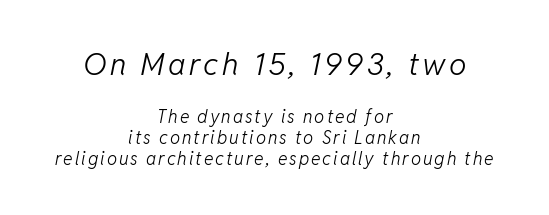
The image shows 31 px light type, italic (leaning right); set centered, line spacing 1.17x, not underlined; the first (top) block is 1.72x larger; low stroke contrast and a medium x-height.
